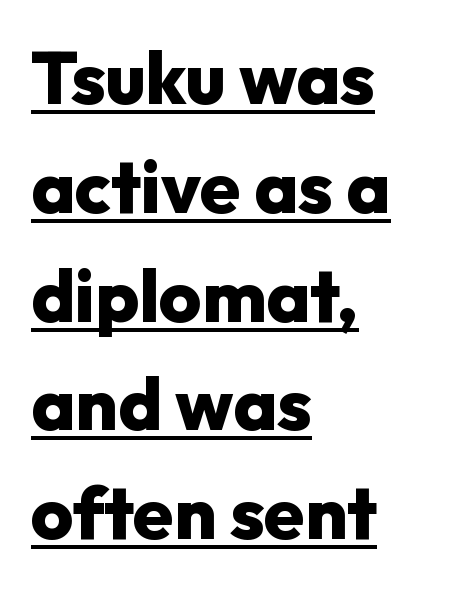
The image shows 73 px heavy sans-serif type, upright; set left-aligned, normal line spacing (1.49x), normal letter spacing, underlined; low stroke contrast and a medium x-height.
